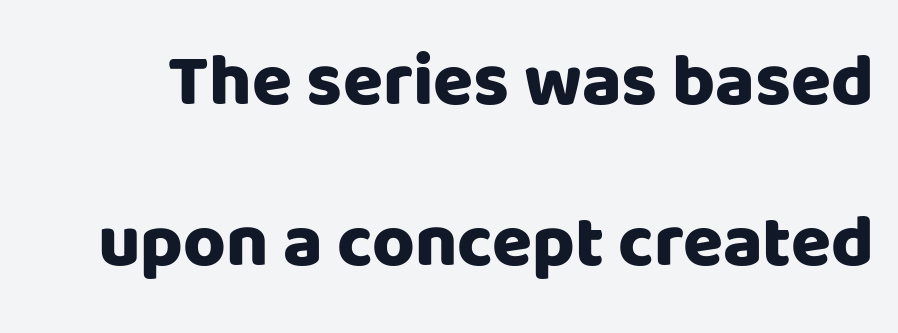
Classification — sans serif. Nope, not italic — everything's standing straight. Anything drawn beneath the words? Only blank space. This is heavy type, rendered in bold. Is there much room between lines? Yes — plenty of vertical air separates them.
